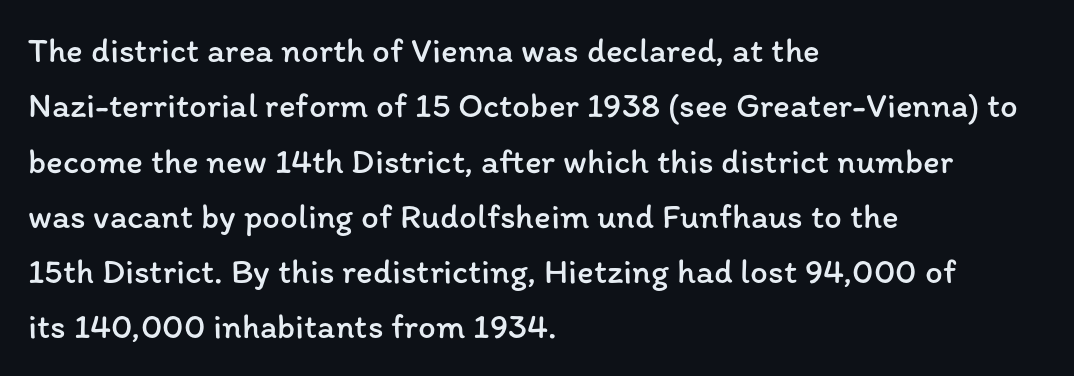
{"italic": "no", "bold": "no", "weight": "regular", "width": "normal", "stroke_contrast": "low", "x_height": "medium", "monospaced": "no", "underline": "no", "align": "left", "line_spacing": "normal", "line_spacing_ratio": 1.58, "letter_spacing": "normal", "letter_spacing_em": 0.0, "glyph_px": 35}
